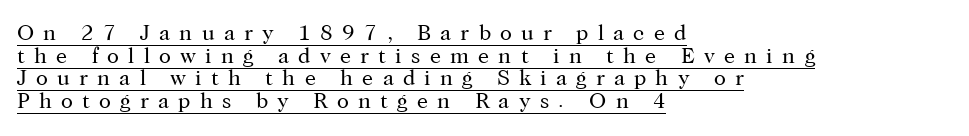
{"italic": "no", "bold": "no", "underline": "yes", "align": "left", "line_spacing": "tight", "line_spacing_ratio": 1.03, "letter_spacing": "wide", "letter_spacing_em": 0.42, "glyph_px": 22}
